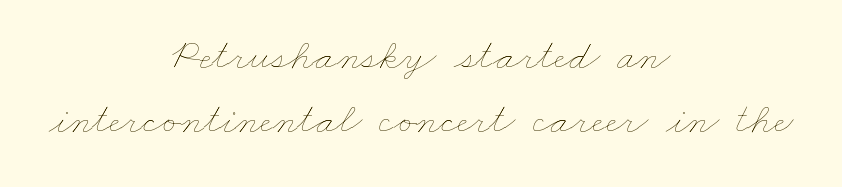
Q: Is the text bold? A: No.
Q: Is the text underlined? A: No.
Q: How is the paragraph aligned? A: Centered.
Q: Is the spacing between letters normal or unusually wide? A: Normal.
Q: Is the spacing between lines tight, normal or loose? A: Normal.
Q: Width (condensed, normal, or wide)? A: Wide.
Q: Stroke contrast? A: Low.
Q: x-height? A: Small.
Q: Monospaced? A: No.
